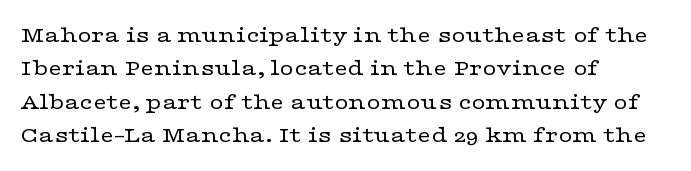
{"italic": "no", "bold": "no", "underline": "no", "align": "left", "line_spacing": "normal", "line_spacing_ratio": 1.39, "letter_spacing": "normal", "letter_spacing_em": 0.0, "glyph_px": 24}
